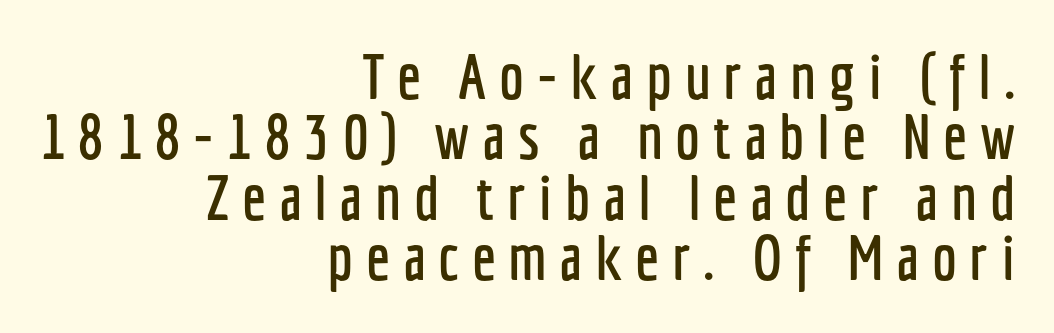
{"serif": "no", "italic": "no", "width": "condensed", "stroke_contrast": "low", "x_height": "medium", "monospaced": "no", "underline": "no", "align": "right", "line_spacing": "tight", "line_spacing_ratio": 0.96, "letter_spacing": "wide", "letter_spacing_em": 0.2, "glyph_px": 63}
